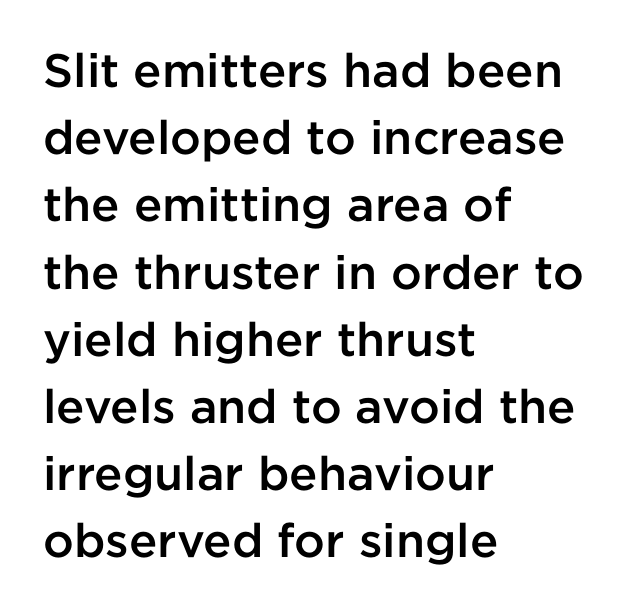
Beneath every word, the page is bare. These lines carry some extra weight — a demibold, not a full bold. In terms of letterspacing, this is plain default setting. What kind of face is this? One without serifs — a sans.
